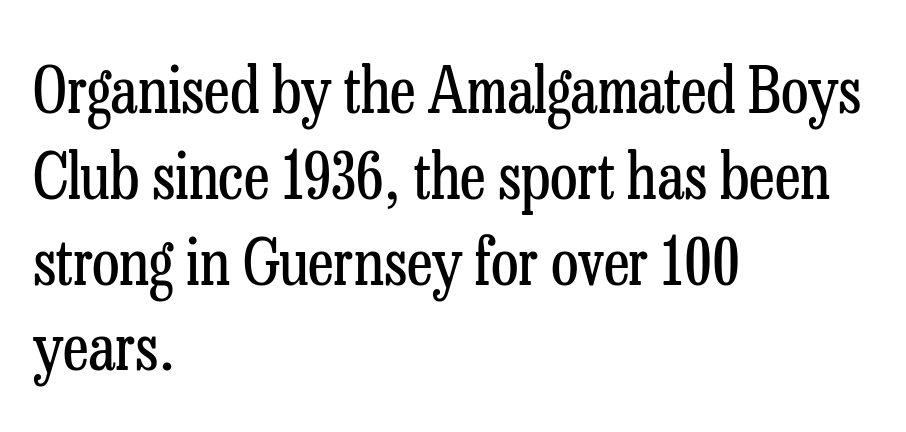
{"serif": "yes", "italic": "no", "bold": "no", "weight": "regular", "width": "condensed", "stroke_contrast": "low", "x_height": "medium", "monospaced": "no", "underline": "no", "align": "left", "line_spacing": "normal", "line_spacing_ratio": 1.34, "letter_spacing": "normal", "letter_spacing_em": 0.0, "glyph_px": 64}
